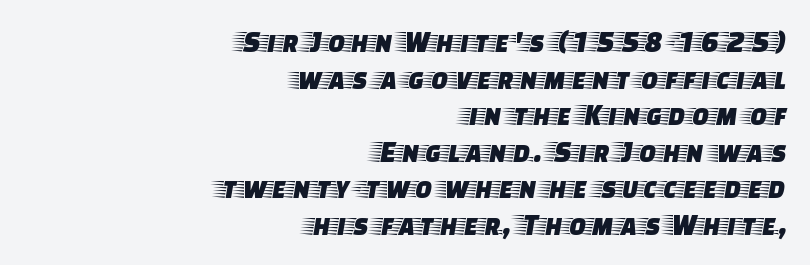
Q: Is the text italic (slanted)? A: Yes.
Q: Is the typeface a serif or a sans-serif typeface? A: Serif.
Q: Is the text underlined? A: No.
Q: How is the paragraph aligned? A: Right-aligned.
Q: Is the spacing between letters normal or unusually wide? A: Normal.
Q: Width (condensed, normal, or wide)? A: Wide.
Q: Stroke contrast? A: Low.
Q: x-height? A: Large.
Q: Monospaced? A: No.
